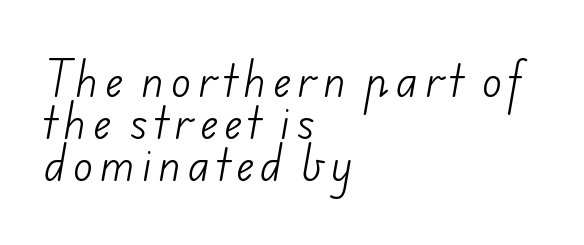
The rendering shows plain stroke endings on the letterforms — a sans-serif design. Vertical stems look standard width or narrower in stroke. The vertical gap from one line to the next is small. Left-aligned paragraph, ragged on the right.
